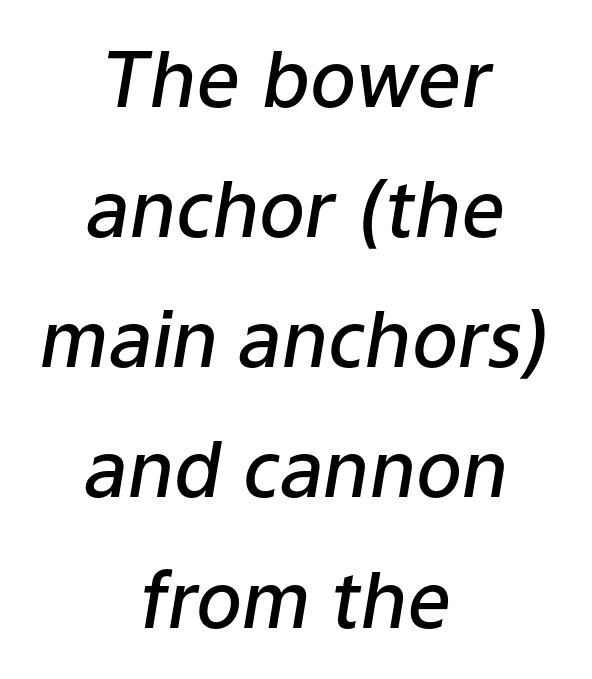
The face used here has a pronounced slope to its letters. You could call the tracking neutral — neither tight nor loose. The face used here is proportionally spaced, like ordinary book or web type. Leftover space on each line is divided equally before and after the words. The space beneath each line is pristine and unruled.
